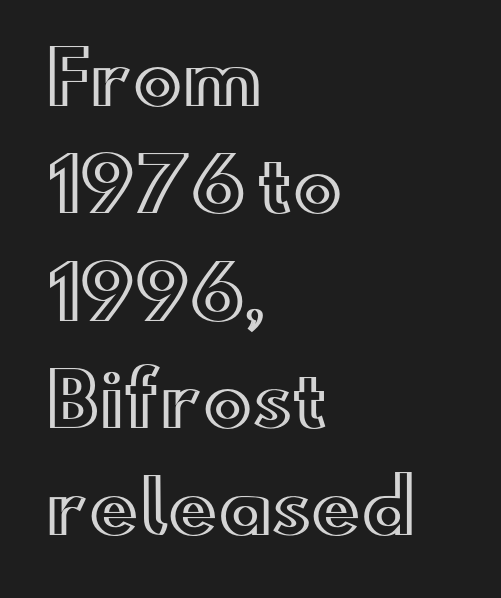
The image shows 73 px wide type, upright; set left-aligned, normal line spacing (1.47x), normal letter spacing, not underlined; a small x-height.
